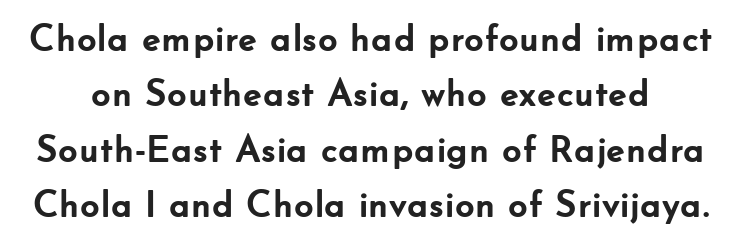
The image shows 38 px semibold sans-serif type, upright; set normal line spacing (1.46x), normal letter spacing, not underlined; low stroke contrast and a small x-height.
